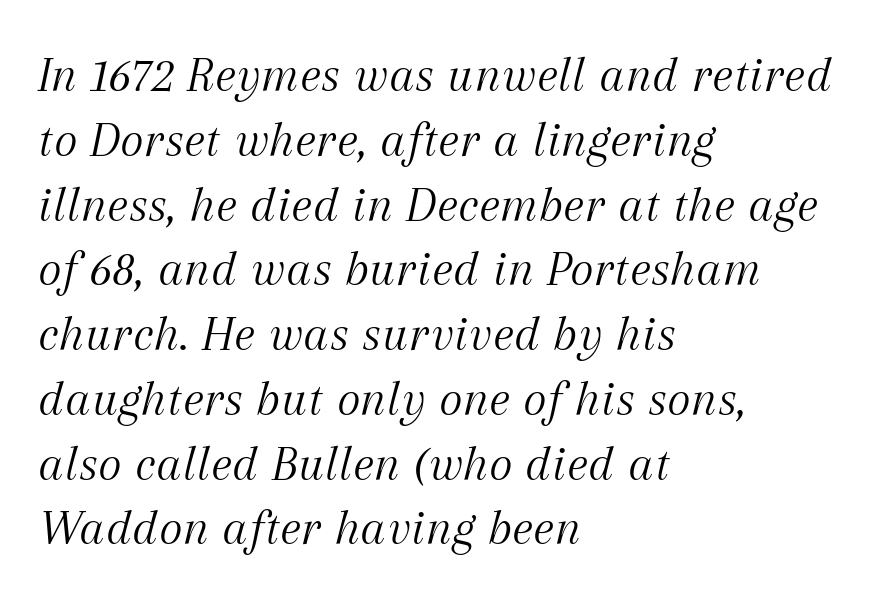
The passage shown is typed in a proportional face where columns would drift. The line-height multiplier appears to be the usual default. It's the slanting kind of type. The baseline area is clear. Each stroke keeps to a modest, everyday thickness or less.
